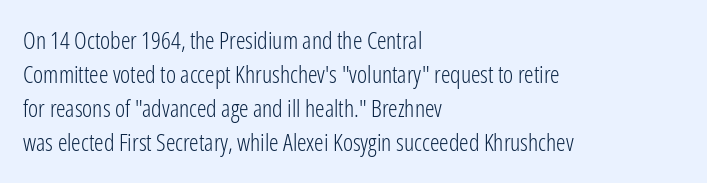
Just letters on the line, the space beneath them empty. The lines sit at an ordinary, default distance from one another. Reading down the block, your eye returns to a fixed left position each line. Think standard paragraph weight, or any step lighter than that.
